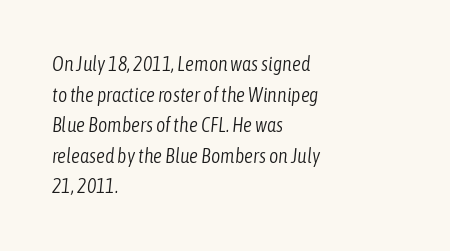
The image shows 20 px text type, italic (leaning right); set left-aligned, normal line spacing (1.53x), normal letter spacing, not underlined.
